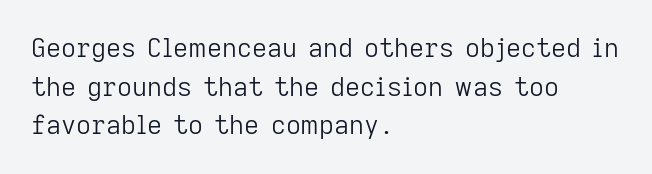
Posture: vertical. The weight tops out at a normal text grade. Words appear dense and cohesive because spacing is normal. If you drew a ruler down the left edge, every line would touch it. Line spacing here is normal. Underline: absent.
